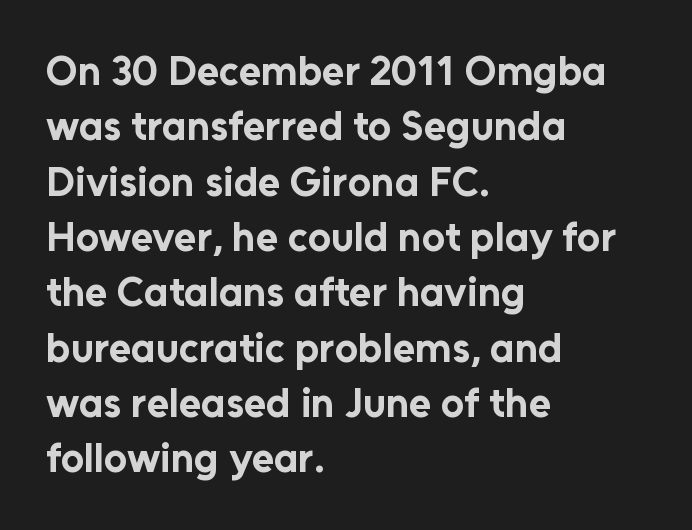
This is sans-serif lettering, the kind often seen on screens and signage. You could call the tracking neutral — neither tight nor loose. Compared with a centered layout, this one pins lines to the left instead. Glance below the letters and you will spot only blank space. Whoever set this chose a conventional vertical rhythm.
